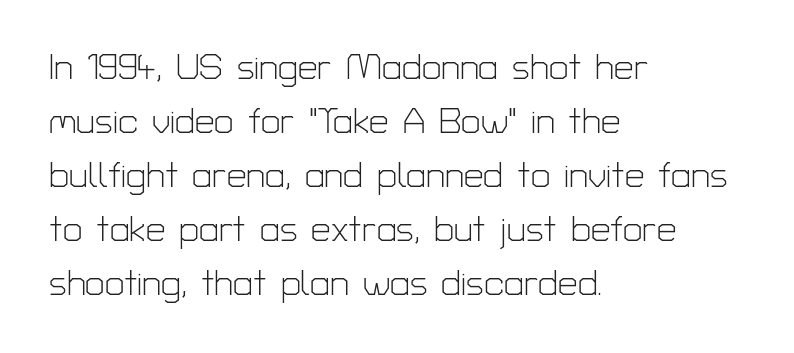
Q: Is the text bold? A: No.
Q: Is the text italic (slanted)? A: No, it is upright.
Q: Is the typeface a serif or a sans-serif typeface? A: Sans-serif.
Q: Is the text underlined? A: No.
Q: How is the paragraph aligned? A: Left-aligned.
Q: Is the spacing between letters normal or unusually wide? A: Normal.
Q: Is the spacing between lines tight, normal or loose? A: Normal.
Q: Width (condensed, normal, or wide)? A: Normal.
Q: Stroke contrast? A: Low.
Q: x-height? A: Medium.
Q: Monospaced? A: No.
